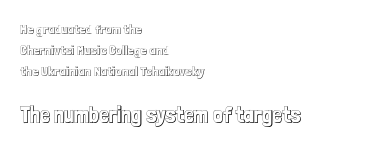
Q: Is the text italic (slanted)? A: No, it is upright.
Q: Is the text underlined? A: No.
Q: How is the paragraph aligned? A: Left-aligned.
Q: Is the spacing between letters normal or unusually wide? A: Normal.
Q: Is the spacing between lines tight, normal or loose? A: Normal.
Q: Which block of text is set in a larger size, the first (top) or the second (bottom)? A: The second (bottom) one.
